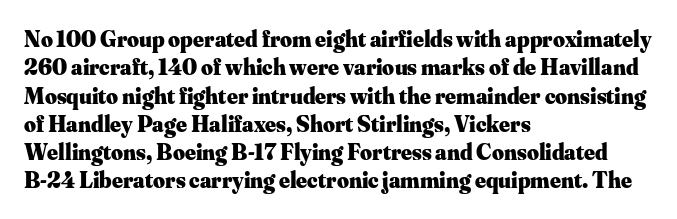
Q: Is the text bold? A: Yes.
Q: Is the text italic (slanted)? A: No, it is upright.
Q: Is the text underlined? A: No.
Q: How is the paragraph aligned? A: Left-aligned.
Q: Is the spacing between letters normal or unusually wide? A: Normal.
